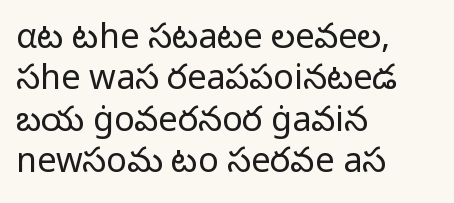
{"serif": "no", "italic": "no", "bold": "no", "weight": "regular", "width": "normal", "stroke_contrast": "low", "x_height": "medium", "monospaced": "no", "underline": "no", "align": "left", "line_spacing_ratio": 1.22, "letter_spacing": "normal", "letter_spacing_em": 0.0, "glyph_px": 34}
